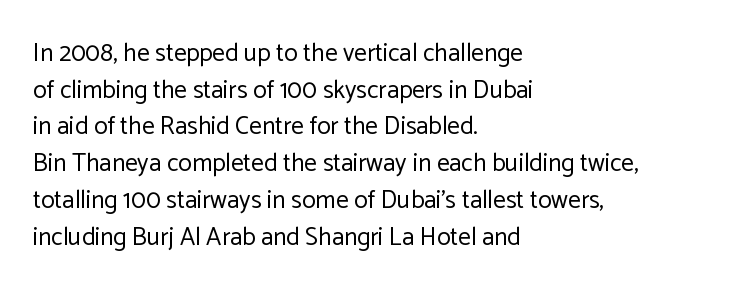
Weight: in the light-to-regular range. In CSS terms this would be text-align: left. The letters stand straight up with perfectly vertical stems. Each new line begins a customary step beneath the previous one. Characters follow at the spacing the type designer built in.
